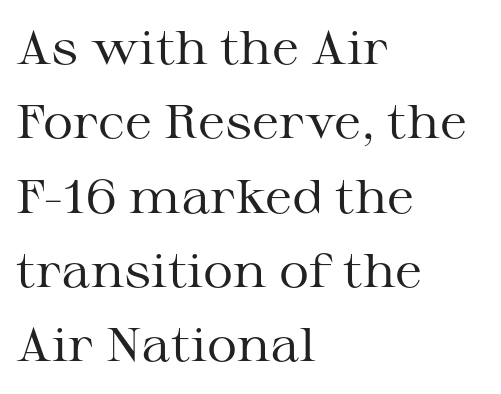
The image shows 47 px regular-weight, wide serif type, upright; set left-aligned, normal line spacing (1.58x), normal letter spacing, not underlined; medium stroke contrast and a medium x-height.
